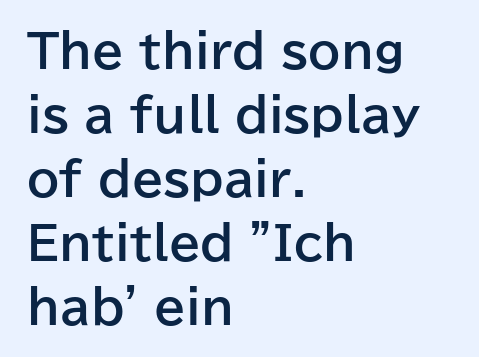
The type is set solid horizontally, with unmodified tracking. This sample keeps an unexceptional amount of space between lines. The rendering shows plain stroke endings on the letterforms — a sans-serif design. Each row of text sits above clean, open space. The axis of the letterforms is exactly vertical. In terms of weight, the rendering is a true, heavy bold.
